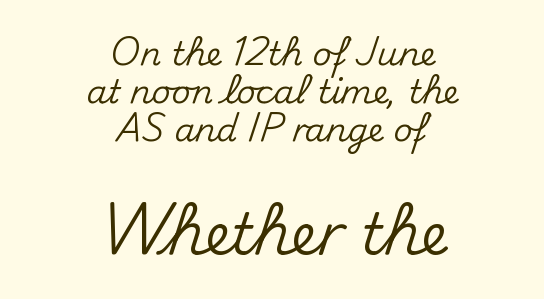
{"serif": "no", "width": "normal", "stroke_contrast": "medium", "x_height": "small", "monospaced": "no", "underline": "no", "align": "center", "line_spacing": "tight", "line_spacing_ratio": 1.15, "letter_spacing": "normal", "letter_spacing_em": 0.0, "larger_block": "second", "size_ratio": 1.73, "glyph_px": 57}
